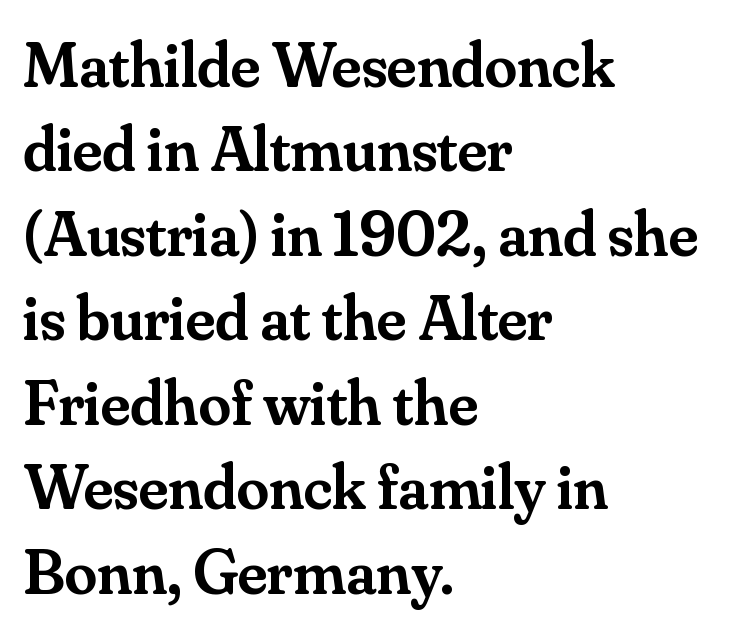
Students, this is semibold: more ink than regular, less than bold. Each row of text sits above clean, open space. Does extra space separate the letters? No, they use regular spacing. The letters stand straight up with perfectly vertical stems. Reading down the block, your eye returns to a fixed left position each line.
